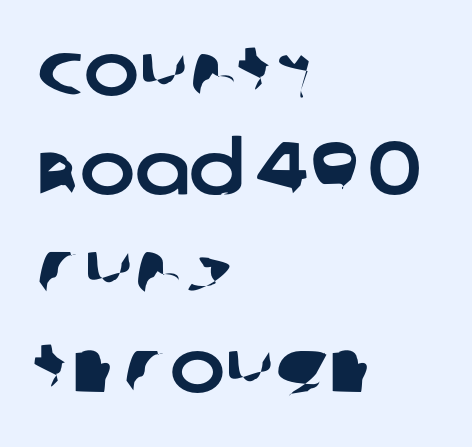
{"serif": "no", "width": "normal", "stroke_contrast": "low", "x_height": "large", "monospaced": "no", "underline": "no", "align": "left", "line_spacing": "normal", "line_spacing_ratio": 1.34, "letter_spacing": "normal", "letter_spacing_em": 0.0, "glyph_px": 74}
